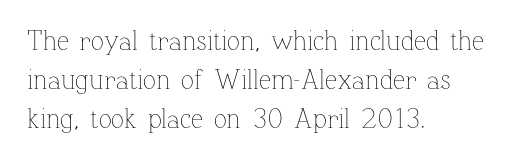
Nothing heavy about these letters — not bold at all. The block of text has a typical density, with ordinary space between rows. Posture: straight, roman, zero tilt. Quick note: underline off. The letterforms sit shoulder to shoulder at normal distance.
